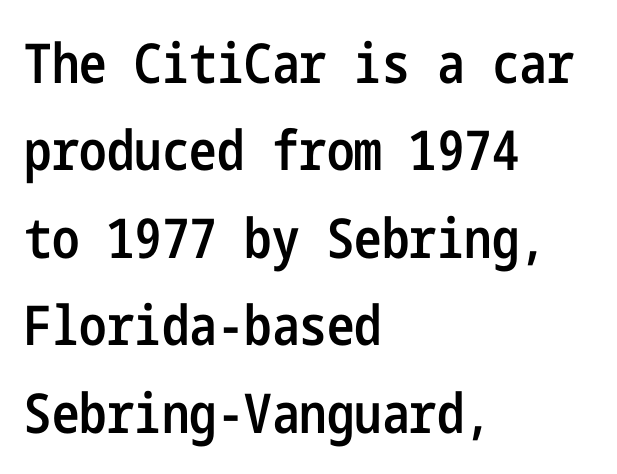
The foot of each line stays bare and open. Does the leading feel generous? No, just average. I'd describe the lettering as semibold — firm but not a full bold. Each word holds together tightly as a unit, with standard inter-letter gaps.
